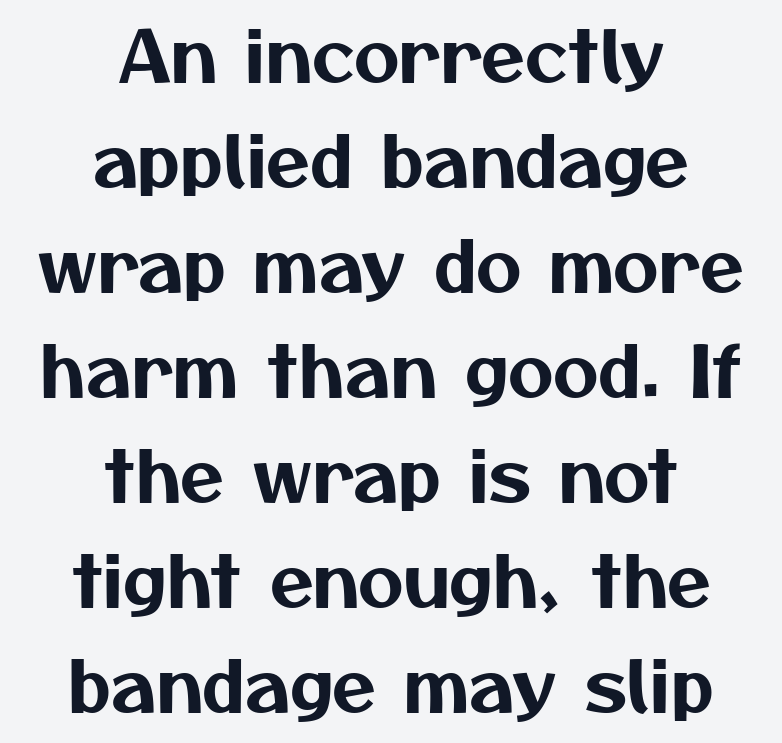
The image shows 71 px sans-serif type; set centered, normal line spacing (1.48x), normal letter spacing, not underlined; medium stroke contrast and a medium x-height.
